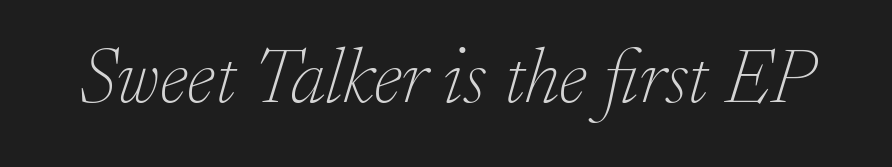
The image shows 78 px thin serif type, italic (leaning right); set normal letter spacing, not underlined; low stroke contrast and a small x-height.
